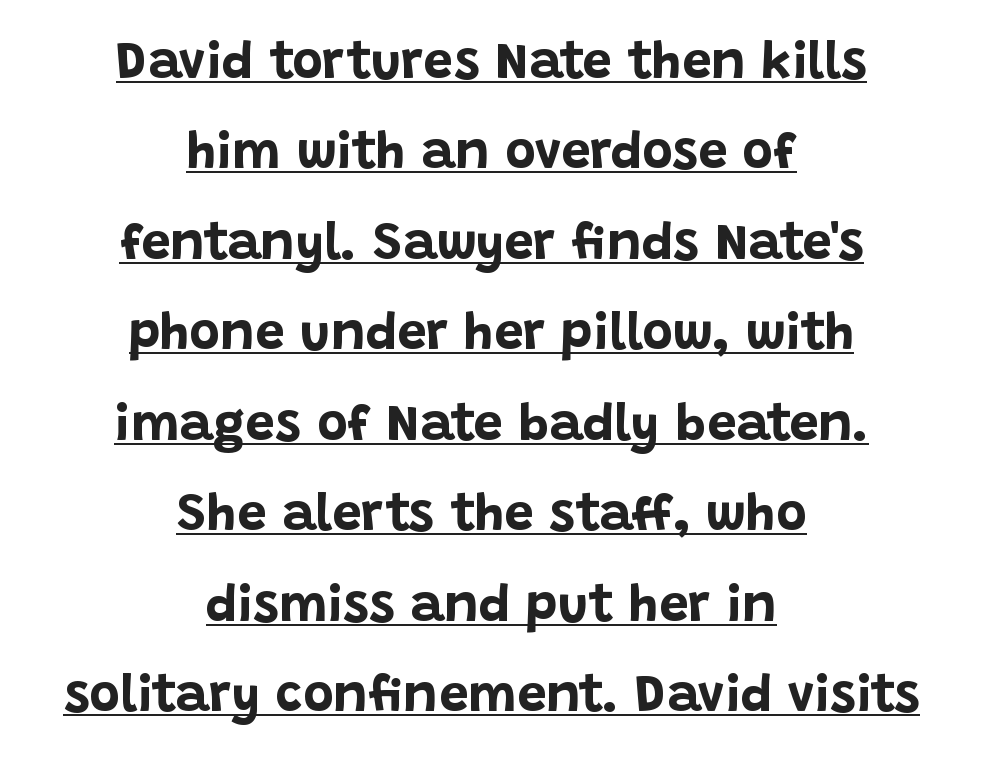
One-word summary of the alignment: center. Is this a fixed-width face? No — the glyphs have proportional, varying widths. The letters stand upright; this is a roman face. Students, note that the glyphs here touch the page at normal intervals. These characters rest on top of a visible drawn line.
